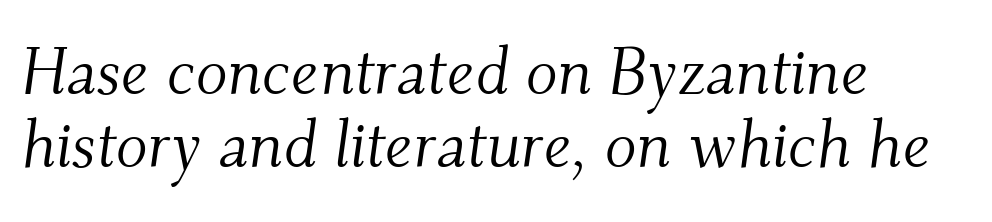
Q: Is the text bold? A: No.
Q: Is the text italic (slanted)? A: Yes, it leans right by about 9 degrees.
Q: Is the typeface a serif or a sans-serif typeface? A: Serif.
Q: Is the text underlined? A: No.
Q: How is the paragraph aligned? A: Left-aligned.
Q: Is the spacing between letters normal or unusually wide? A: Normal.
Q: Is the spacing between lines tight, normal or loose? A: Tight.
Q: Width (condensed, normal, or wide)? A: Normal.
Q: Stroke contrast? A: Medium.
Q: x-height? A: Small.
Q: Monospaced? A: No.
